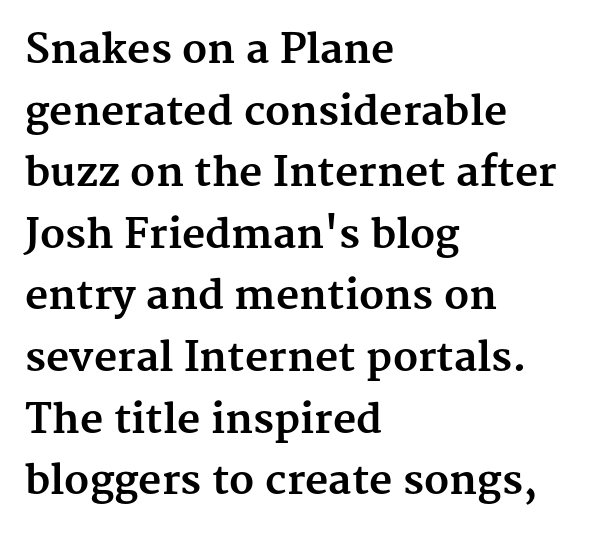
{"serif": "yes", "italic": "no", "bold": "yes", "weight": "bold", "width": "normal", "stroke_contrast": "medium", "x_height": "medium", "monospaced": "no", "underline": "no", "align": "left", "line_spacing": "normal", "line_spacing_ratio": 1.54, "letter_spacing": "normal", "letter_spacing_em": 0.0, "glyph_px": 40}
